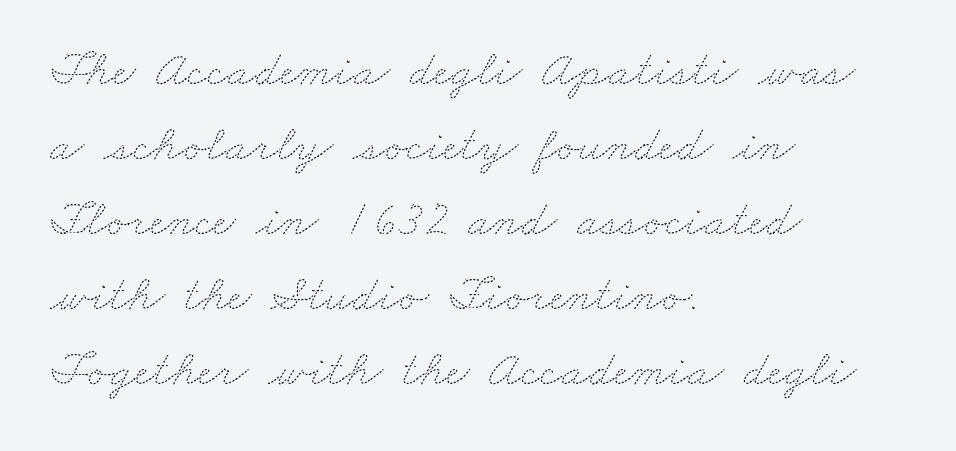
Q: Is the text bold? A: No.
Q: Is the text underlined? A: No.
Q: How is the paragraph aligned? A: Left-aligned.
Q: Is the spacing between letters normal or unusually wide? A: Normal.
Q: Is the spacing between lines tight, normal or loose? A: Normal.
Q: Width (condensed, normal, or wide)? A: Wide.
Q: Stroke contrast? A: Medium.
Q: x-height? A: Small.
Q: Monospaced? A: No.
